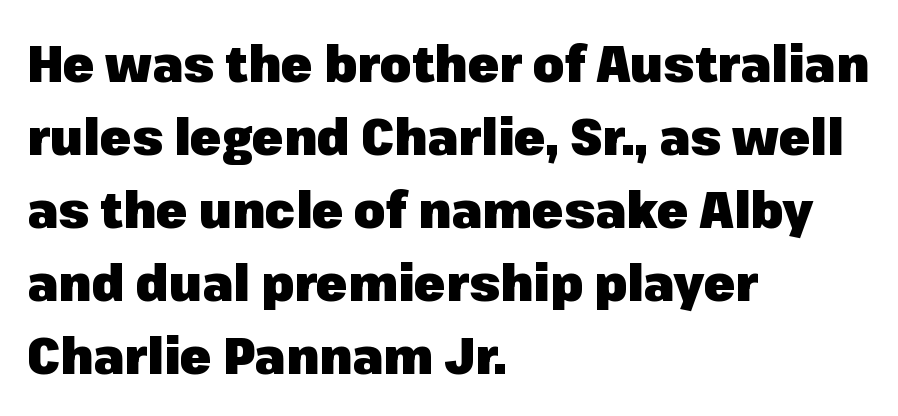
Q: Is the text bold? A: Yes.
Q: Is the text italic (slanted)? A: No, it is upright.
Q: Is the typeface a serif or a sans-serif typeface? A: Sans-serif.
Q: Is the text underlined? A: No.
Q: How is the paragraph aligned? A: Left-aligned.
Q: Is the spacing between letters normal or unusually wide? A: Normal.
Q: Is the spacing between lines tight, normal or loose? A: Normal.
Q: Width (condensed, normal, or wide)? A: Normal.
Q: Stroke contrast? A: Low.
Q: x-height? A: Medium.
Q: Monospaced? A: No.
